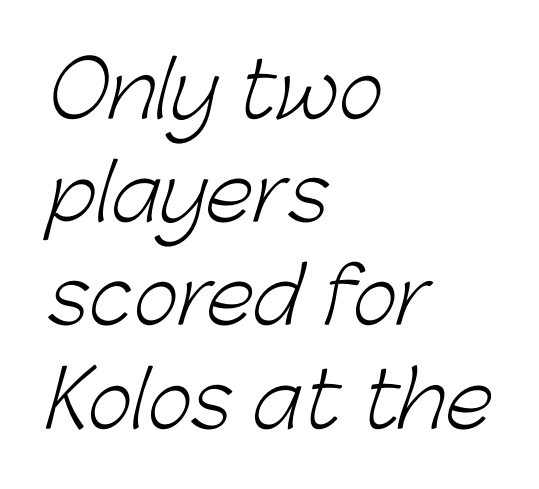
The image shows 77 px light sans-serif type; set left-aligned, normal line spacing (1.34x), normal letter spacing, not underlined; low stroke contrast and a medium x-height.
